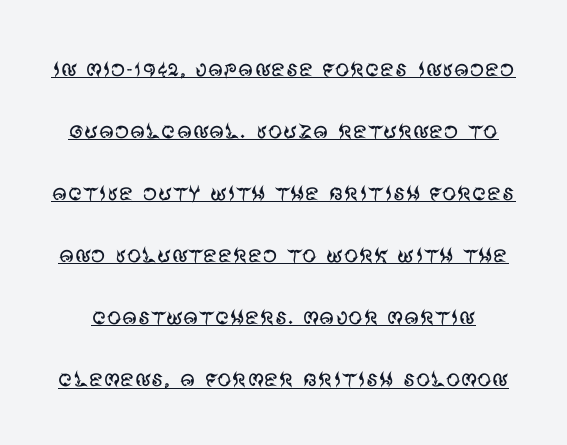
Q: Is the text bold? A: No.
Q: Is the text italic (slanted)? A: No, it is upright.
Q: Is the typeface a serif or a sans-serif typeface? A: Sans-serif.
Q: Is the text underlined? A: Yes.
Q: Is the spacing between letters normal or unusually wide? A: Normal.
Q: Is the spacing between lines tight, normal or loose? A: Loose.
Q: Width (condensed, normal, or wide)? A: Normal.
Q: Stroke contrast? A: Medium.
Q: x-height? A: Large.
Q: Monospaced? A: No.
